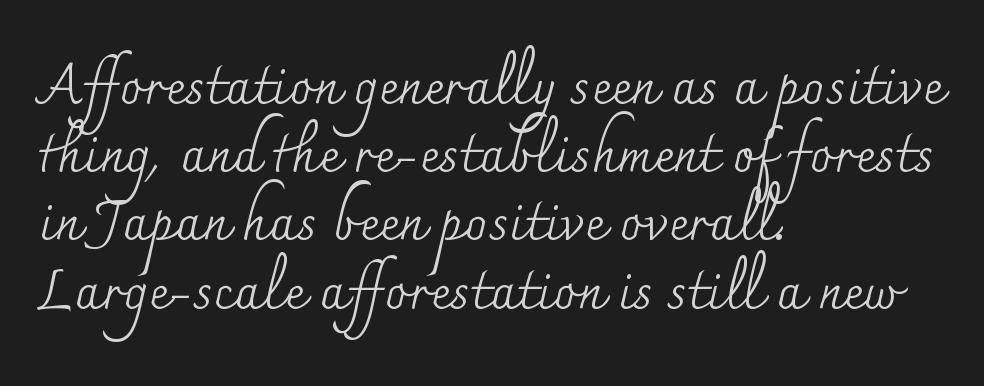
Q: Is the text bold? A: No.
Q: Is the text italic (slanted)? A: Yes.
Q: Is the typeface a serif or a sans-serif typeface? A: Serif.
Q: Is the text underlined? A: No.
Q: How is the paragraph aligned? A: Left-aligned.
Q: Is the spacing between letters normal or unusually wide? A: Normal.
Q: Width (condensed, normal, or wide)? A: Normal.
Q: Stroke contrast? A: Medium.
Q: x-height? A: Small.
Q: Monospaced? A: No.
